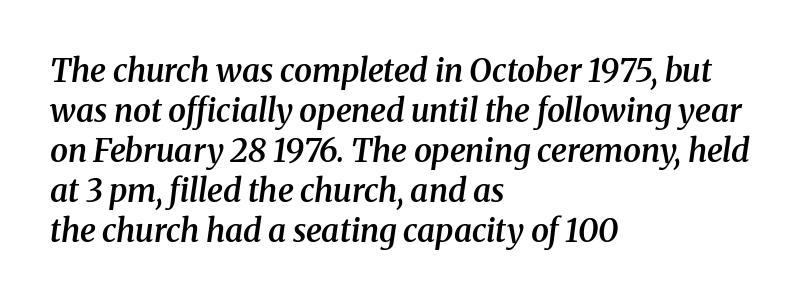
The image shows 32 px semibold serif type, italic (leaning right); set left-aligned, normal line spacing (1.25x), normal letter spacing, not underlined; medium stroke contrast and a medium x-height.
